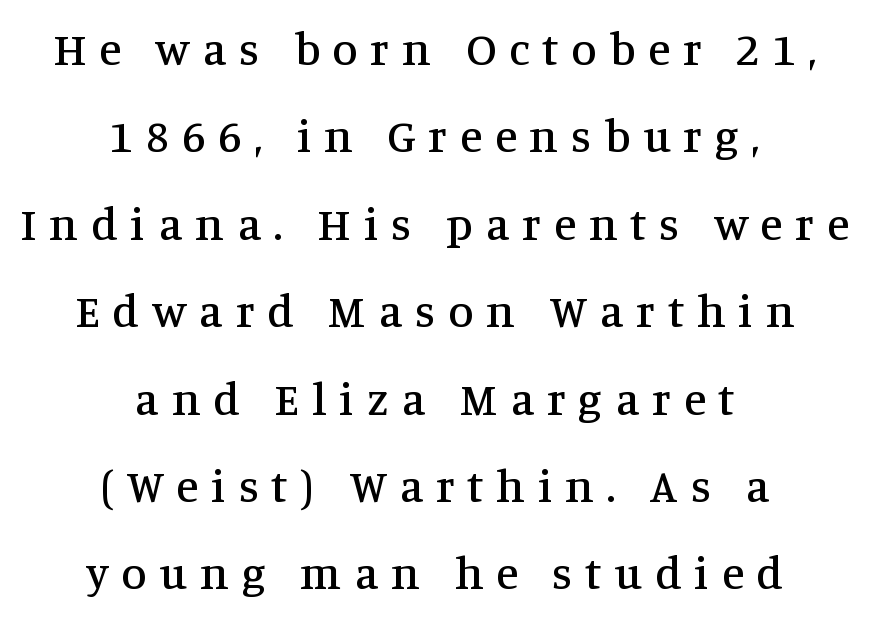
Q: Is the text italic (slanted)? A: No, it is upright.
Q: Is the typeface a serif or a sans-serif typeface? A: Serif.
Q: Is the text underlined? A: No.
Q: How is the paragraph aligned? A: Centered.
Q: Is the spacing between letters normal or unusually wide? A: Unusually wide.
Q: Is the spacing between lines tight, normal or loose? A: Loose.
Q: Width (condensed, normal, or wide)? A: Normal.
Q: Stroke contrast? A: Medium.
Q: x-height? A: Large.
Q: Monospaced? A: No.
